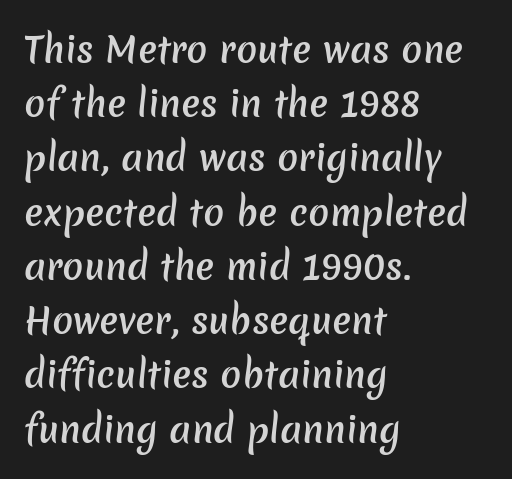
Q: Is the text bold? A: Semi-bold.
Q: Is the typeface a serif or a sans-serif typeface? A: Sans-serif.
Q: Is the text underlined? A: No.
Q: How is the paragraph aligned? A: Left-aligned.
Q: Is the spacing between letters normal or unusually wide? A: Normal.
Q: Is the spacing between lines tight, normal or loose? A: Normal.
Q: Width (condensed, normal, or wide)? A: Normal.
Q: Stroke contrast? A: Low.
Q: x-height? A: Medium.
Q: Monospaced? A: No.
